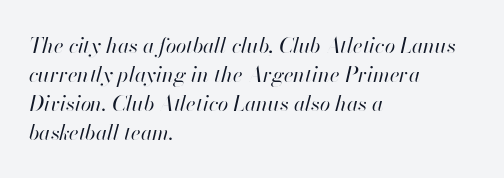
Q: Is the text bold? A: No.
Q: Is the text italic (slanted)? A: Yes, it leans right by about 13 degrees.
Q: Is the text underlined? A: No.
Q: How is the paragraph aligned? A: Left-aligned.
Q: Is the spacing between letters normal or unusually wide? A: Normal.
Q: Is the spacing between lines tight, normal or loose? A: Normal.
